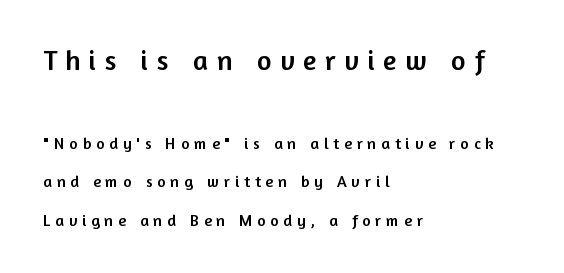
{"serif": "no", "italic": "no", "width": "normal", "stroke_contrast": "low", "x_height": "medium", "monospaced": "no", "underline": "no", "align": "left", "line_spacing": "loose", "line_spacing_ratio": 2.41, "letter_spacing": "wide", "letter_spacing_em": 0.31, "larger_block": "first", "size_ratio": 1.75, "glyph_px": 28}
